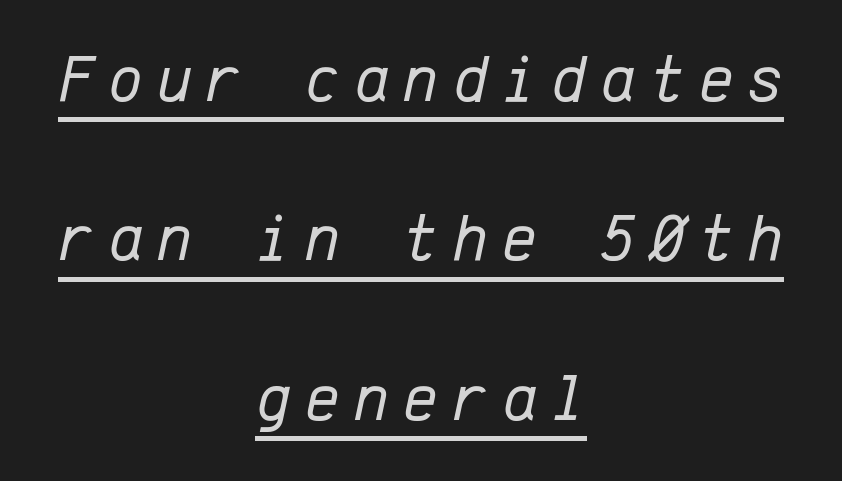
{"italic": "yes", "lean": "right", "slant_degrees": 12, "bold": "no", "weight": "regular", "width": "normal", "stroke_contrast": "low", "x_height": "medium", "monospaced": "yes", "underline": "yes", "align": "center", "line_spacing": "loose", "line_spacing_ratio": 2.38, "letter_spacing": "wide", "letter_spacing_em": 0.21, "glyph_px": 67}
